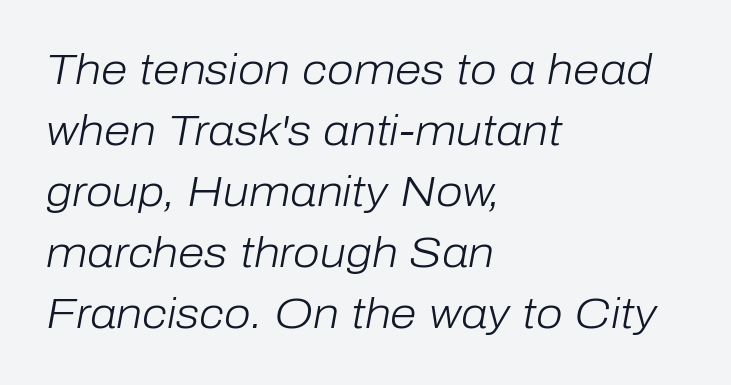
Q: Is the text bold? A: No.
Q: Is the text italic (slanted)? A: Yes, it leans right by about 10 degrees.
Q: Is the text underlined? A: No.
Q: How is the paragraph aligned? A: Left-aligned.
Q: Is the spacing between letters normal or unusually wide? A: Normal.
Q: Is the spacing between lines tight, normal or loose? A: Normal.
Q: Width (condensed, normal, or wide)? A: Normal.
Q: Stroke contrast? A: Low.
Q: x-height? A: Medium.
Q: Monospaced? A: No.
